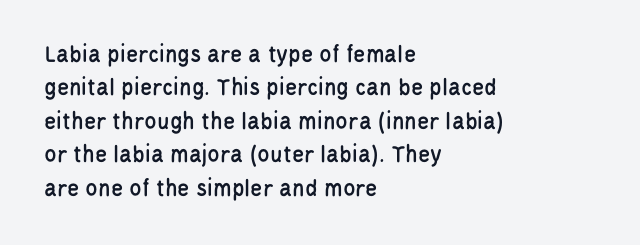
Students, observe: this is what conventionally led text looks like. Observe the ordinary spacing: letters are neighbours, not strangers. Designer's note — italics off, roman on. The specimen omits any rule beneath the text block's lines.
